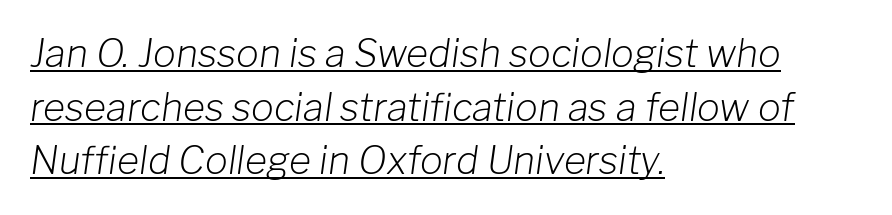
{"italic": "yes", "lean": "right", "slant_degrees": 8, "bold": "no", "weight": "light", "width": "normal", "stroke_contrast": "low", "x_height": "medium", "monospaced": "no", "underline": "yes", "align": "left", "line_spacing": "normal", "line_spacing_ratio": 1.41, "letter_spacing": "normal", "letter_spacing_em": 0.0, "glyph_px": 38}
